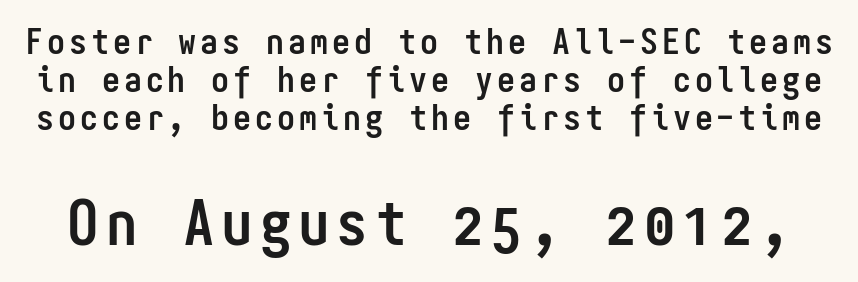
Q: Is the text bold? A: Yes.
Q: Is the text italic (slanted)? A: No, it is upright.
Q: Is the typeface a serif or a sans-serif typeface? A: Sans-serif.
Q: Is the text underlined? A: No.
Q: Is the spacing between lines tight, normal or loose? A: Tight.
Q: Which block of text is set in a larger size, the first (top) or the second (bottom)? A: The second (bottom) one.
Q: Width (condensed, normal, or wide)? A: Condensed.
Q: Stroke contrast? A: Low.
Q: x-height? A: Medium.
Q: Monospaced? A: Yes.
